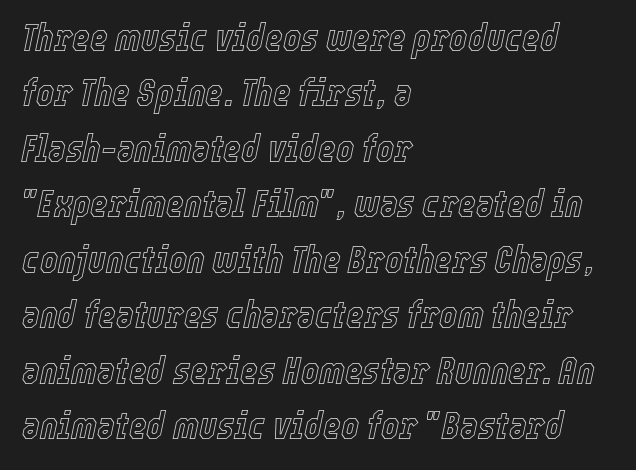
The image shows 38 px condensed type, italic (leaning right); set left-aligned, normal line spacing (1.46x), normal letter spacing, not underlined; a medium x-height.
